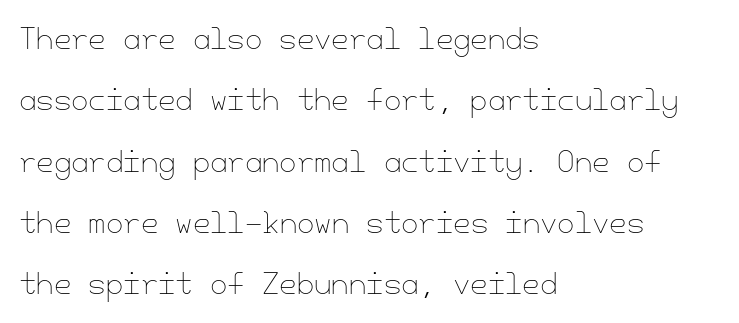
{"italic": "no", "bold": "no", "weight": "thin", "width": "normal", "stroke_contrast": "low", "x_height": "small", "underline": "no", "align": "left", "line_spacing": "loose", "line_spacing_ratio": 2.19, "letter_spacing": "normal", "letter_spacing_em": 0.0, "glyph_px": 28}
